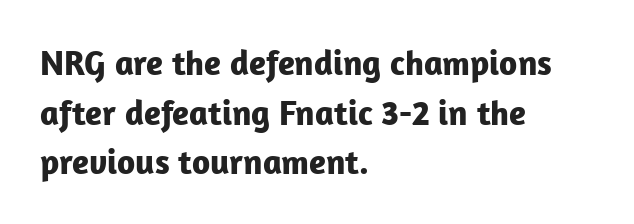
{"serif": "no", "italic": "no", "bold": "yes", "weight": "bold", "width": "normal", "stroke_contrast": "low", "x_height": "medium", "monospaced": "no", "underline": "no", "align": "left", "line_spacing": "normal", "line_spacing_ratio": 1.42, "letter_spacing": "normal", "letter_spacing_em": 0.0, "glyph_px": 35}
